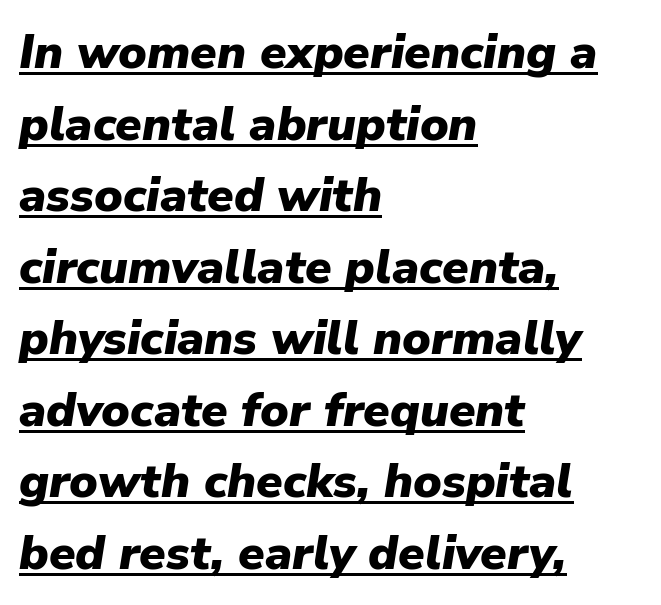
{"italic": "yes", "lean": "right", "slant_degrees": 9, "bold": "yes", "weight": "heavy", "width": "normal", "stroke_contrast": "low", "x_height": "medium", "monospaced": "no", "underline": "yes", "align": "left", "line_spacing": "normal", "line_spacing_ratio": 1.49, "letter_spacing": "normal", "letter_spacing_em": 0.0, "glyph_px": 48}
